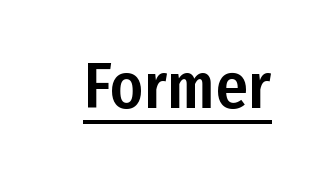
The image shows 64 px condensed sans-serif type, upright; set normal letter spacing, underlined; low stroke contrast and a medium x-height.
